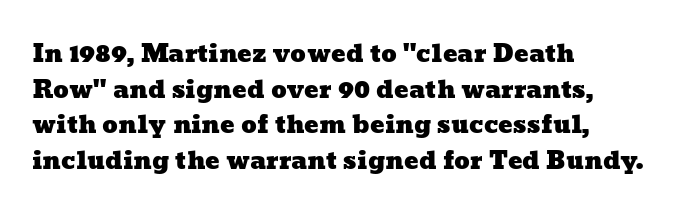
The setting favours the left margin, as ordinary paragraphs usually do. The baseline area is clear. The lines sit at an ordinary, default distance from one another. Students, note that the glyphs here touch the page at normal intervals.
